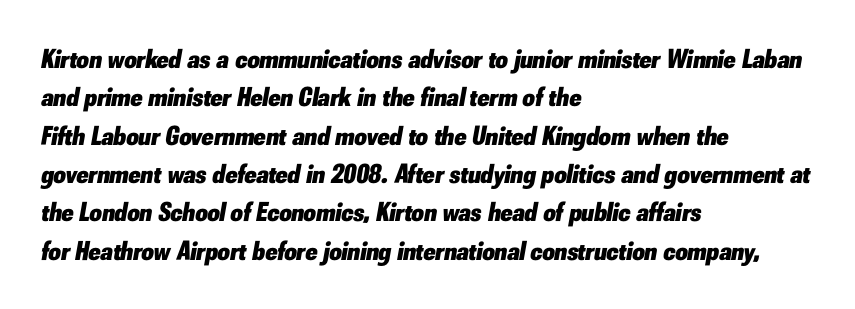
The image shows 27 px bold type, italic (leaning right); set left-aligned, normal line spacing (1.42x), normal letter spacing, not underlined.
